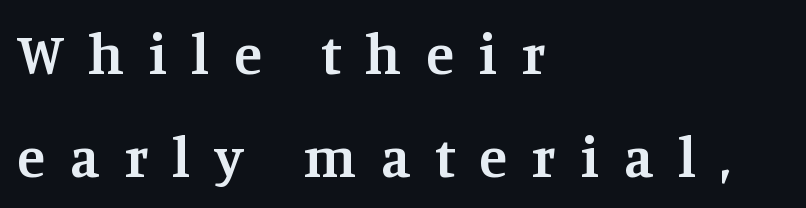
Q: Is the text bold? A: Semi-bold.
Q: Is the text italic (slanted)? A: No, it is upright.
Q: Is the typeface a serif or a sans-serif typeface? A: Serif.
Q: Is the text underlined? A: No.
Q: How is the paragraph aligned? A: Left-aligned.
Q: Is the spacing between letters normal or unusually wide? A: Unusually wide.
Q: Width (condensed, normal, or wide)? A: Normal.
Q: Stroke contrast? A: Medium.
Q: x-height? A: Large.
Q: Monospaced? A: No.
